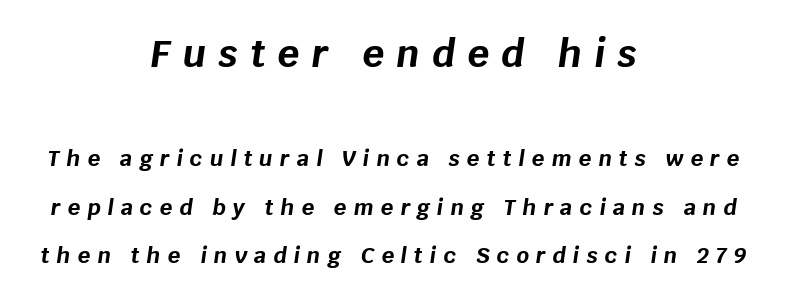
{"italic": "yes", "lean": "right", "slant_degrees": 8, "bold": "yes", "weight": "bold", "width": "normal", "stroke_contrast": "low", "x_height": "large", "monospaced": "no", "underline": "no", "align": "center", "line_spacing": "loose", "line_spacing_ratio": 2.22, "letter_spacing": "wide", "letter_spacing_em": 0.32, "larger_block": "first", "size_ratio": 1.73, "glyph_px": 38}
